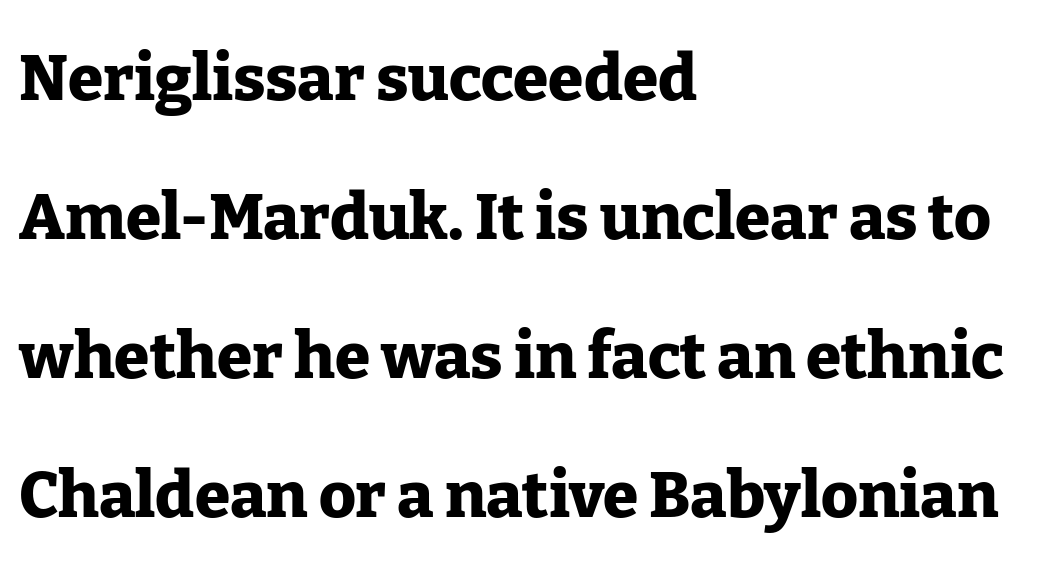
{"serif": "yes", "italic": "no", "bold": "yes", "weight": "heavy", "width": "normal", "stroke_contrast": "low", "x_height": "medium", "monospaced": "no", "underline": "no", "align": "left", "line_spacing": "loose", "line_spacing_ratio": 2.17, "letter_spacing": "normal", "letter_spacing_em": 0.0, "glyph_px": 64}
